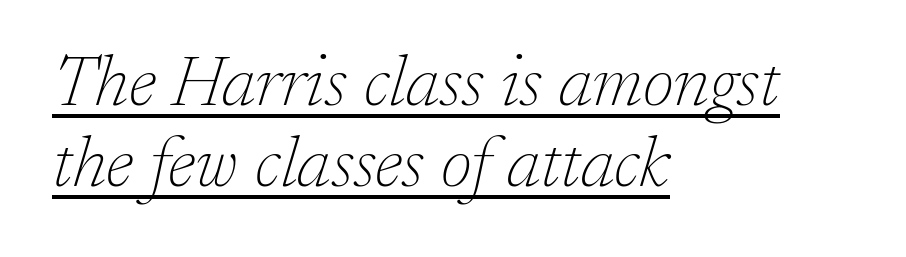
{"serif": "yes", "italic": "yes", "lean": "right", "slant_degrees": 17, "bold": "no", "weight": "thin", "width": "normal", "stroke_contrast": "low", "x_height": "medium", "monospaced": "no", "underline": "yes", "align": "left", "line_spacing": "tight", "line_spacing_ratio": 1.14, "letter_spacing": "normal", "letter_spacing_em": 0.0, "glyph_px": 71}
